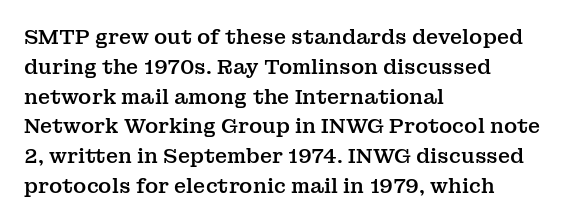
{"italic": "no", "underline": "no", "align": "left", "line_spacing": "normal", "line_spacing_ratio": 1.49, "letter_spacing": "normal", "letter_spacing_em": 0.0, "glyph_px": 20}
